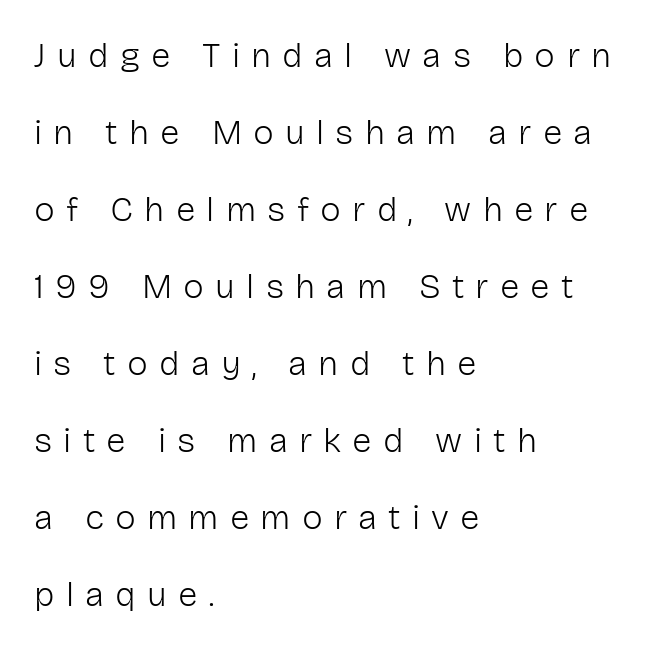
Q: Is the text bold? A: No.
Q: Is the text italic (slanted)? A: No, it is upright.
Q: Is the typeface a serif or a sans-serif typeface? A: Sans-serif.
Q: Is the text underlined? A: No.
Q: How is the paragraph aligned? A: Left-aligned.
Q: Is the spacing between letters normal or unusually wide? A: Unusually wide.
Q: Is the spacing between lines tight, normal or loose? A: Loose.
Q: Width (condensed, normal, or wide)? A: Normal.
Q: Stroke contrast? A: Low.
Q: x-height? A: Medium.
Q: Monospaced? A: No.
